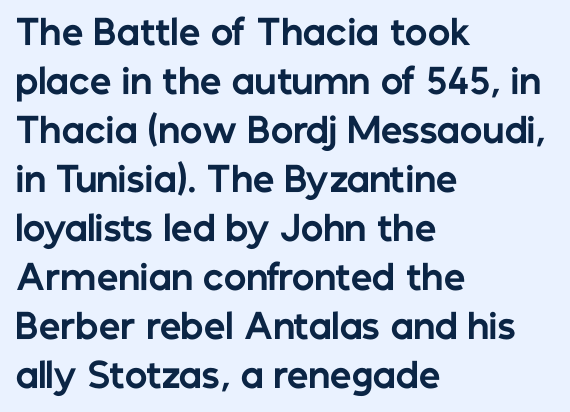
The typeface chosen for these lines omits serifs. Regarding leading, the lines here are spaced in the standard way. The line texture is even and compact thanks to regular tracking. The letters stand upright; this is a roman face. The glyphs are unaccompanied by any horizontal stroke below them. Typographic density is high because the face is bold.
